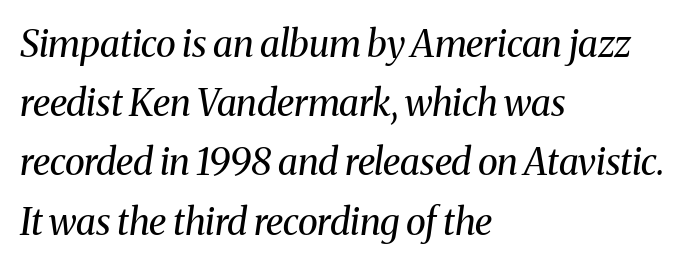
Q: Is the text bold? A: No.
Q: Is the text italic (slanted)? A: Yes, it leans right by about 8 degrees.
Q: Is the typeface a serif or a sans-serif typeface? A: Serif.
Q: Is the text underlined? A: No.
Q: How is the paragraph aligned? A: Left-aligned.
Q: Is the spacing between letters normal or unusually wide? A: Normal.
Q: Is the spacing between lines tight, normal or loose? A: Normal.
Q: Width (condensed, normal, or wide)? A: Normal.
Q: Stroke contrast? A: Medium.
Q: x-height? A: Medium.
Q: Monospaced? A: No.
